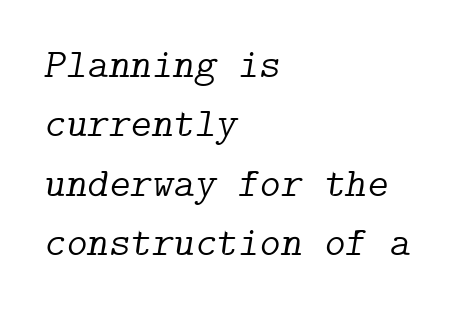
Typeset ragged right — the left edge is the straight one. Clear beneath every line of the passage. Tall strokes in this sample are angled rather than plumb. The letterforms sit at book weight or below. Does extra space separate the letters? No, they use regular spacing. Is this a sans? No — the strokes have serifs.
